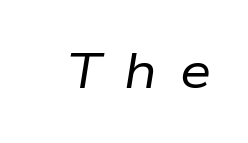
The image shows 50 px regular-weight type, italic (leaning right); set unusually wide letter spacing (+0.46 em), not underlined; low stroke contrast and a medium x-height.
